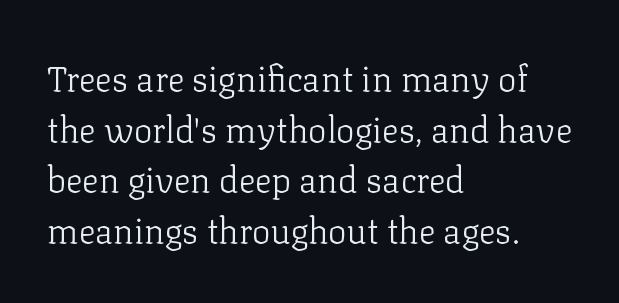
Q: Is the text bold? A: No.
Q: Is the text italic (slanted)? A: No, it is upright.
Q: Is the typeface a serif or a sans-serif typeface? A: Serif.
Q: Is the text underlined? A: No.
Q: How is the paragraph aligned? A: Left-aligned.
Q: Is the spacing between letters normal or unusually wide? A: Normal.
Q: Is the spacing between lines tight, normal or loose? A: Normal.
Q: Width (condensed, normal, or wide)? A: Normal.
Q: Stroke contrast? A: Low.
Q: x-height? A: Medium.
Q: Monospaced? A: No.
